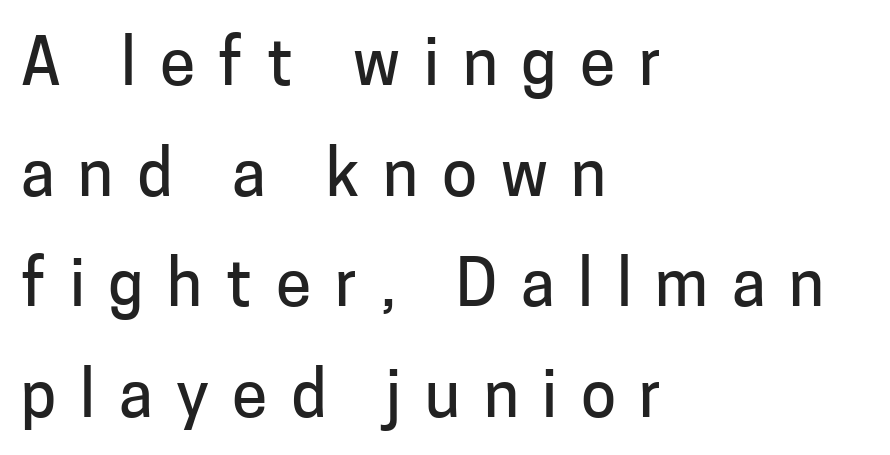
Q: Is the text italic (slanted)? A: No, it is upright.
Q: Is the typeface a serif or a sans-serif typeface? A: Sans-serif.
Q: Is the text underlined? A: No.
Q: How is the paragraph aligned? A: Left-aligned.
Q: Is the spacing between letters normal or unusually wide? A: Unusually wide.
Q: Width (condensed, normal, or wide)? A: Normal.
Q: Stroke contrast? A: Low.
Q: x-height? A: Medium.
Q: Monospaced? A: No.
